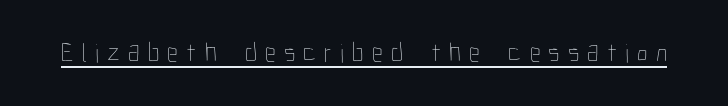
{"italic": "no", "bold": "no", "underline": "yes", "letter_spacing": "wide", "letter_spacing_em": 0.3, "glyph_px": 27}
